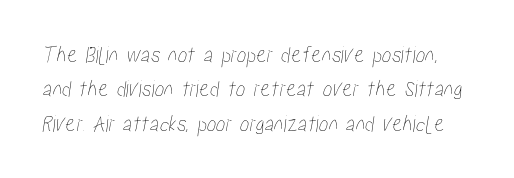
The leading is moderate, giving the passage an even texture. Standard letterfit; no display-style spreading of the glyphs. This rendering features lettering with no underline.
